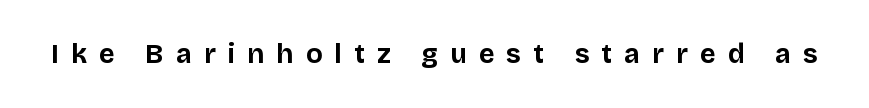
{"italic": "no", "bold": "yes", "underline": "no", "letter_spacing": "wide", "letter_spacing_em": 0.45, "glyph_px": 27}
